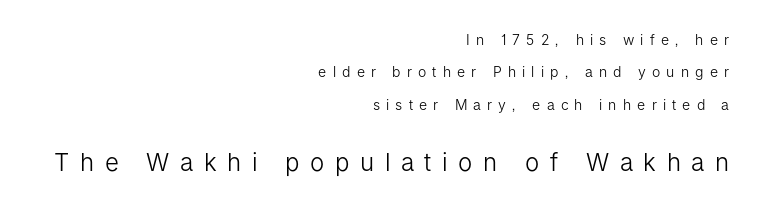
{"italic": "no", "bold": "no", "underline": "no", "align": "right", "line_spacing": "loose", "line_spacing_ratio": 2.31, "letter_spacing": "wide", "letter_spacing_em": 0.44, "larger_block": "second", "size_ratio": 1.71, "glyph_px": 24}
